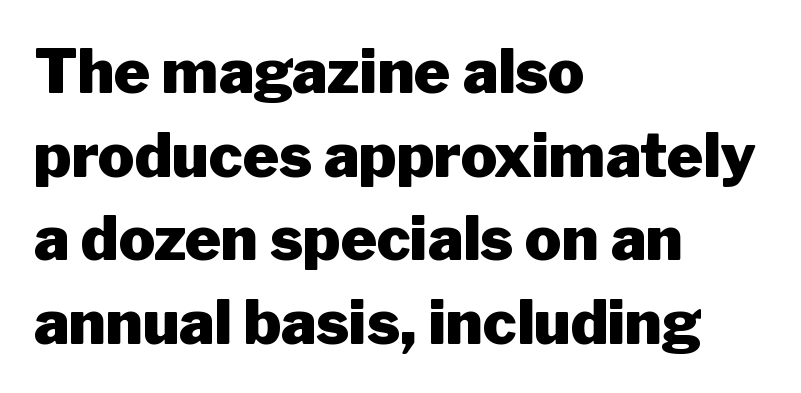
Q: Is the text bold? A: Yes.
Q: Is the text italic (slanted)? A: No, it is upright.
Q: Is the typeface a serif or a sans-serif typeface? A: Sans-serif.
Q: Is the text underlined? A: No.
Q: How is the paragraph aligned? A: Left-aligned.
Q: Is the spacing between letters normal or unusually wide? A: Normal.
Q: Is the spacing between lines tight, normal or loose? A: Normal.
Q: Width (condensed, normal, or wide)? A: Normal.
Q: Stroke contrast? A: Low.
Q: x-height? A: Medium.
Q: Monospaced? A: No.
